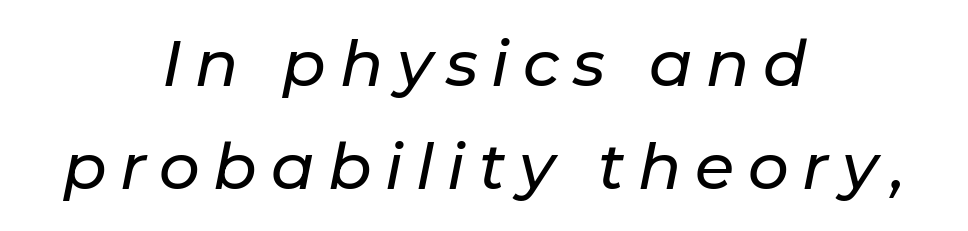
Q: Is the text italic (slanted)? A: Yes, it leans right by about 11 degrees.
Q: Is the text underlined? A: No.
Q: How is the paragraph aligned? A: Centered.
Q: Is the spacing between letters normal or unusually wide? A: Unusually wide.
Q: Is the spacing between lines tight, normal or loose? A: Normal.
Q: Width (condensed, normal, or wide)? A: Normal.
Q: Stroke contrast? A: Low.
Q: x-height? A: Medium.
Q: Monospaced? A: No.
